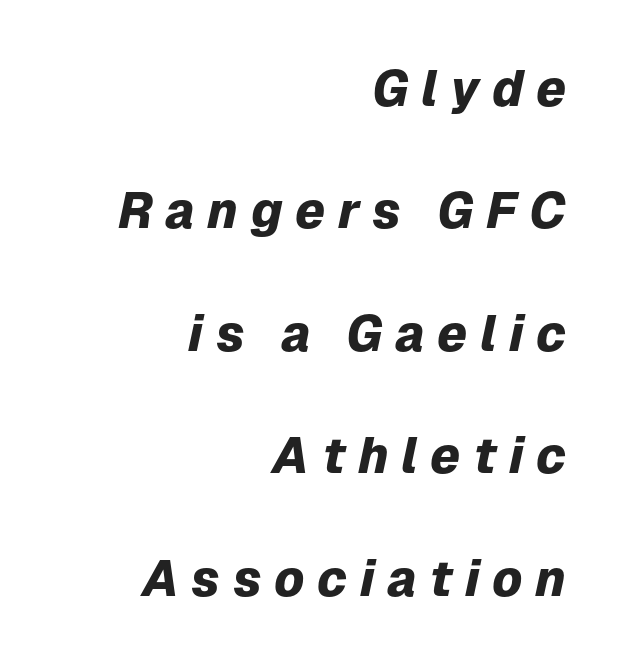
The image shows 50 px heavy type, italic (leaning right); set right-aligned, loose line spacing (2.45x), unusually wide letter spacing (+0.25 em), not underlined; low stroke contrast and a medium x-height.
